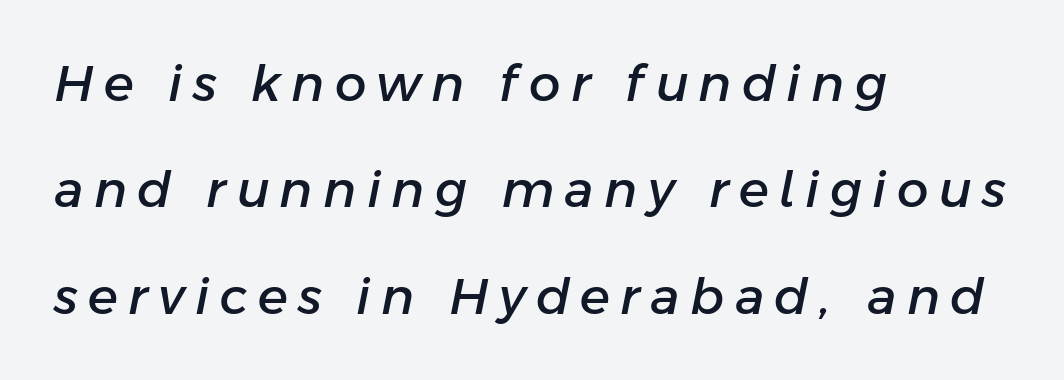
{"italic": "yes", "lean": "right", "slant_degrees": 11, "width": "normal", "stroke_contrast": "low", "x_height": "medium", "monospaced": "no", "underline": "no", "align": "left", "line_spacing": "loose", "line_spacing_ratio": 2.13, "letter_spacing": "wide", "letter_spacing_em": 0.21, "glyph_px": 50}
